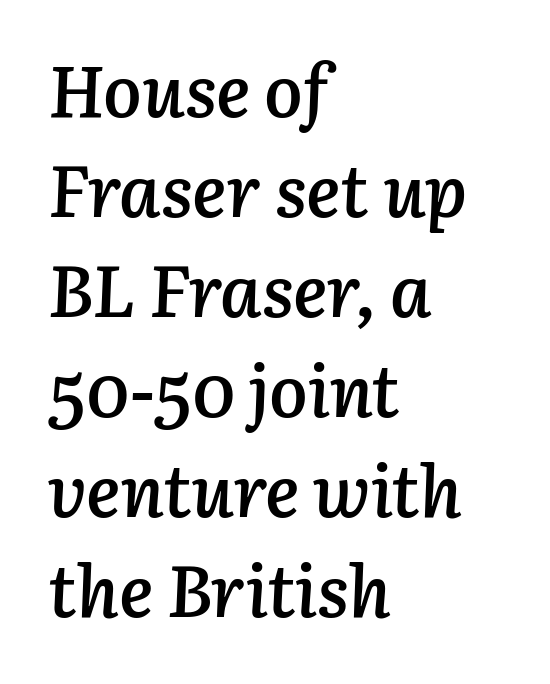
The image shows 72 px semibold type, italic (leaning right); set left-aligned, normal line spacing (1.39x), normal letter spacing, not underlined; low stroke contrast and a medium x-height.
